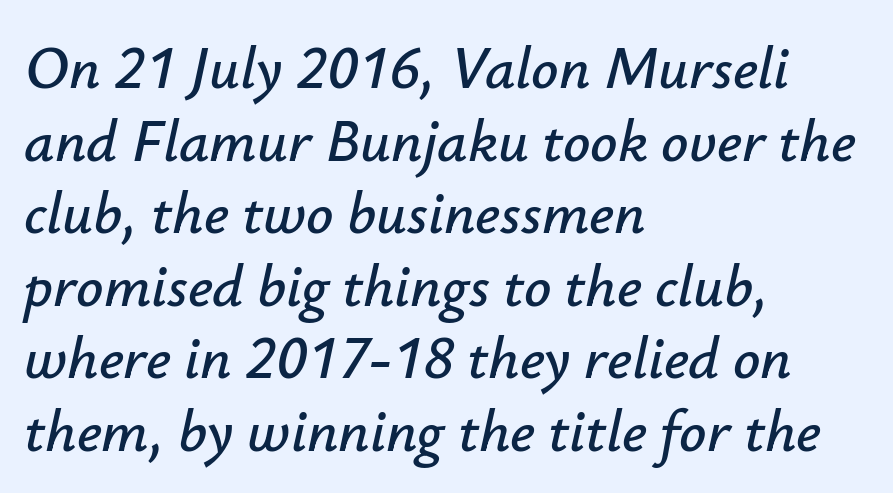
The image shows 60 px text type, italic (leaning right); set left-aligned, line spacing 1.21x, normal letter spacing, not underlined; low stroke contrast and a small x-height.
